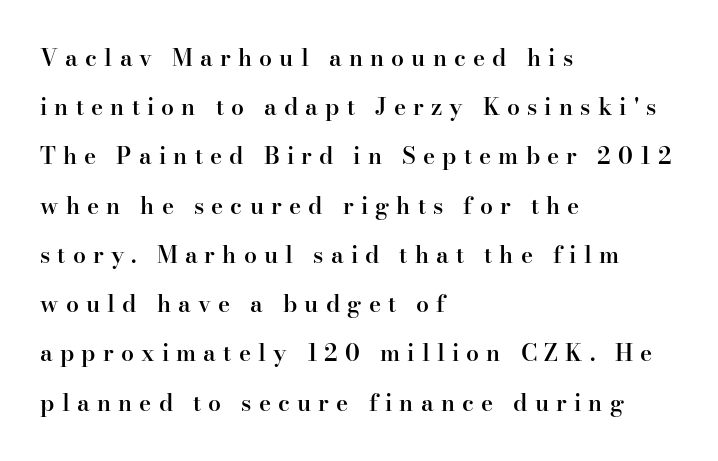
The paragraph has a hard left edge and a soft right edge. Honestly, there is no underline to notice here at all. Posture: vertical. Weight: semibold (demi).
